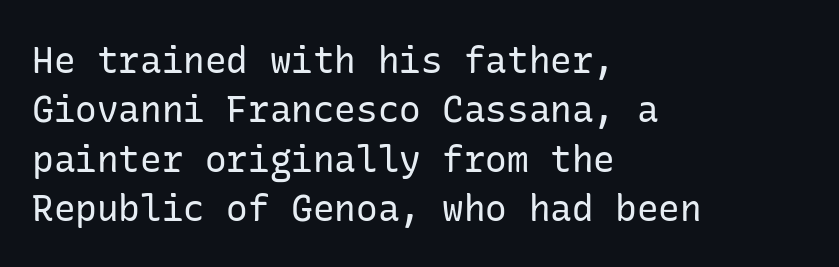
Q: Is the text bold? A: No.
Q: Is the text italic (slanted)? A: No, it is upright.
Q: Is the typeface a serif or a sans-serif typeface? A: Sans-serif.
Q: Is the text underlined? A: No.
Q: How is the paragraph aligned? A: Left-aligned.
Q: Is the spacing between letters normal or unusually wide? A: Normal.
Q: Is the spacing between lines tight, normal or loose? A: Normal.
Q: Width (condensed, normal, or wide)? A: Normal.
Q: Stroke contrast? A: Low.
Q: x-height? A: Medium.
